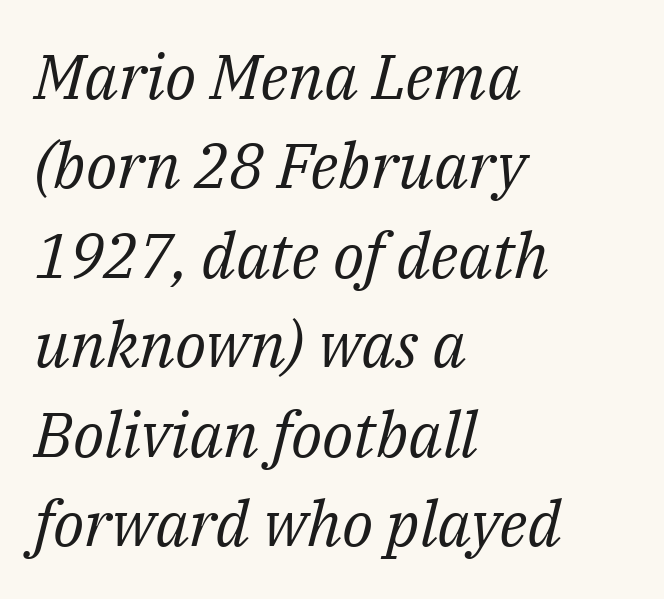
{"serif": "yes", "italic": "yes", "lean": "right", "slant_degrees": 14, "bold": "no", "weight": "regular", "width": "normal", "stroke_contrast": "medium", "x_height": "medium", "monospaced": "no", "underline": "no", "align": "left", "line_spacing": "normal", "line_spacing_ratio": 1.42, "letter_spacing": "normal", "letter_spacing_em": 0.0, "glyph_px": 63}
